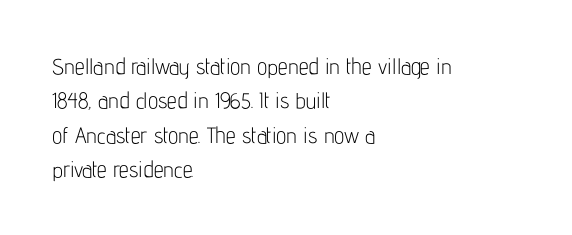
{"italic": "no", "bold": "no", "underline": "no", "align": "left", "line_spacing": "normal", "line_spacing_ratio": 1.56, "letter_spacing": "normal", "letter_spacing_em": 0.0, "glyph_px": 22}
